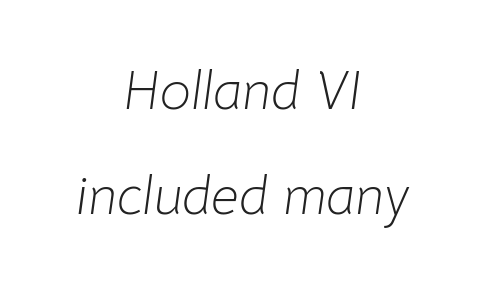
The image shows 55 px light type, italic (leaning right); set centered, loose line spacing (1.91x), normal letter spacing, not underlined; low stroke contrast and a medium x-height.
